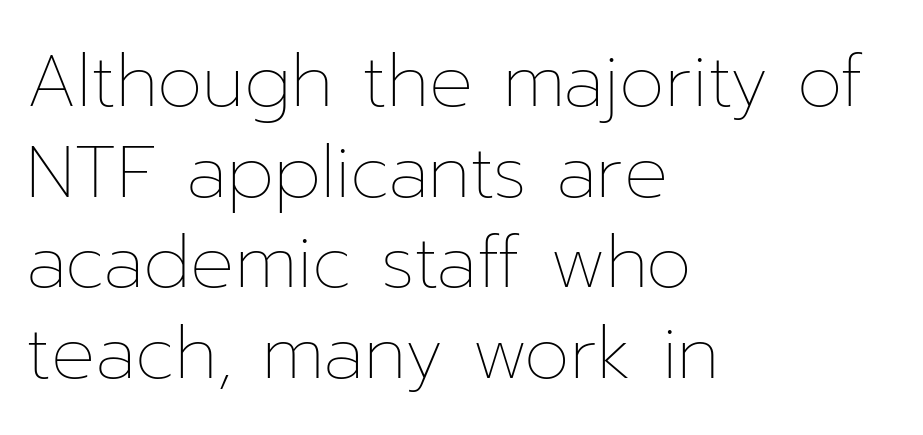
{"italic": "no", "bold": "no", "weight": "thin", "width": "normal", "stroke_contrast": "low", "x_height": "medium", "monospaced": "no", "underline": "no", "align": "left", "line_spacing_ratio": 1.24, "letter_spacing": "normal", "letter_spacing_em": 0.0, "glyph_px": 73}
